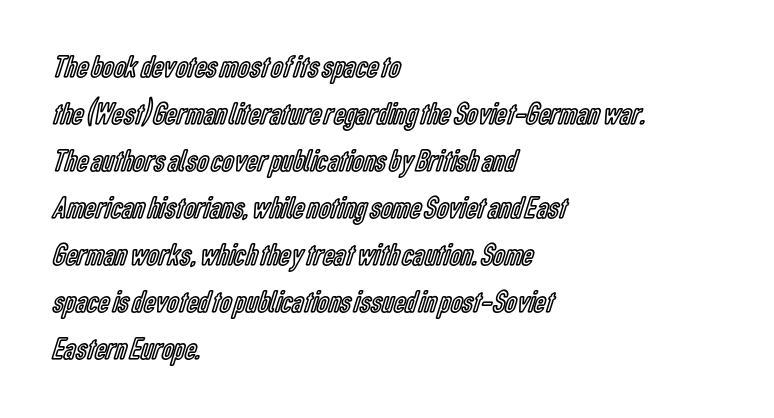
Interline gaps are of average width in this sample. These lines keep a tight, regular rhythm from letter to letter. Does the copy run flush right? No — it runs flush left. Descenders hang freely into open space.
